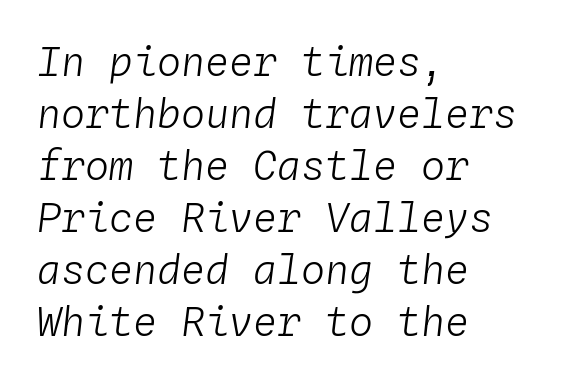
Q: Is the text bold? A: No.
Q: Is the text italic (slanted)? A: Yes, it leans right by about 4 degrees.
Q: Is the text underlined? A: No.
Q: How is the paragraph aligned? A: Left-aligned.
Q: Is the spacing between letters normal or unusually wide? A: Normal.
Q: Is the spacing between lines tight, normal or loose? A: Normal.
Q: Width (condensed, normal, or wide)? A: Normal.
Q: Stroke contrast? A: Low.
Q: x-height? A: Medium.
Q: Monospaced? A: Yes.
